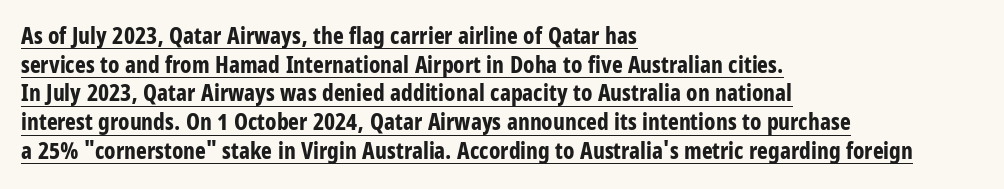
Q: Is the text bold? A: Yes.
Q: Is the text italic (slanted)? A: No, it is upright.
Q: Is the text underlined? A: Yes.
Q: How is the paragraph aligned? A: Left-aligned.
Q: Is the spacing between letters normal or unusually wide? A: Normal.
Q: Is the spacing between lines tight, normal or loose? A: Normal.
